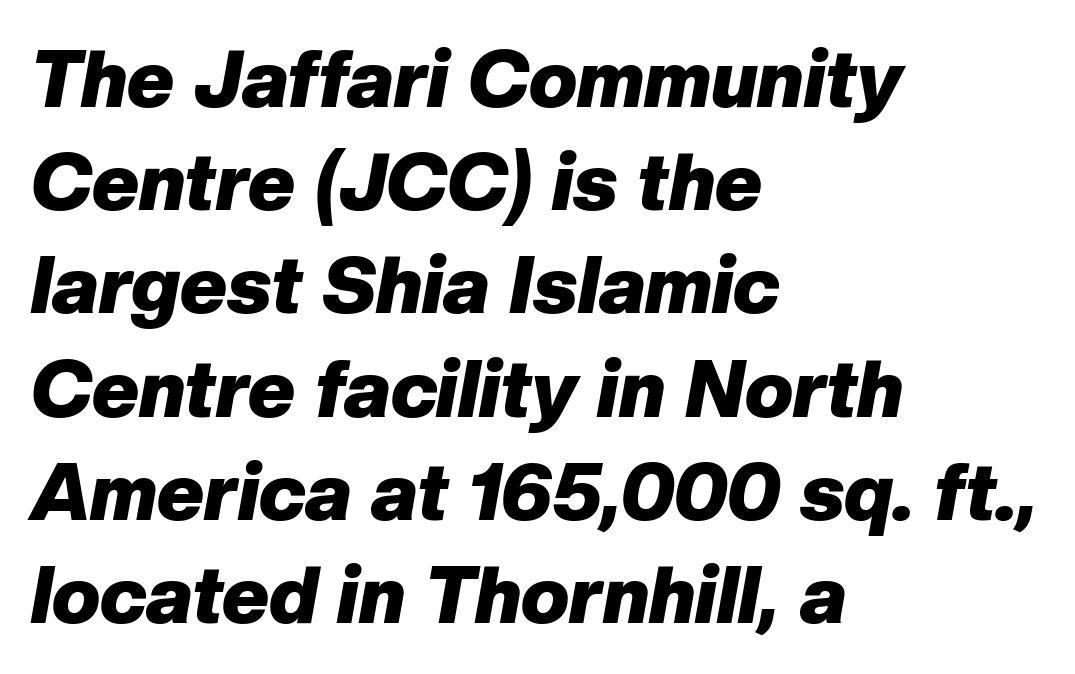
Q: Is the text bold? A: Yes.
Q: Is the text italic (slanted)? A: Yes, it leans right by about 10 degrees.
Q: Is the text underlined? A: No.
Q: How is the paragraph aligned? A: Left-aligned.
Q: Is the spacing between letters normal or unusually wide? A: Normal.
Q: Is the spacing between lines tight, normal or loose? A: Normal.
Q: Width (condensed, normal, or wide)? A: Normal.
Q: Stroke contrast? A: Low.
Q: x-height? A: Medium.
Q: Monospaced? A: No.
